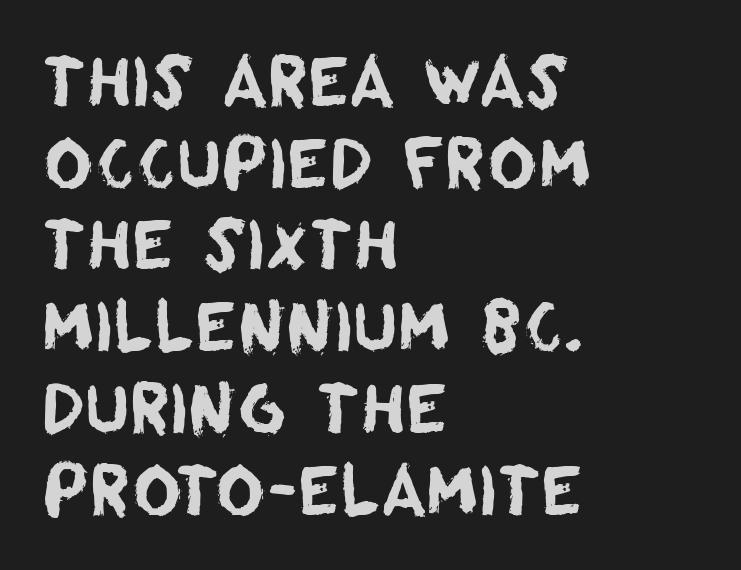
Q: Is the typeface a serif or a sans-serif typeface? A: Sans-serif.
Q: Is the text underlined? A: No.
Q: How is the paragraph aligned? A: Left-aligned.
Q: Is the spacing between letters normal or unusually wide? A: Normal.
Q: Width (condensed, normal, or wide)? A: Normal.
Q: Stroke contrast? A: Low.
Q: x-height? A: Large.
Q: Monospaced? A: No.
